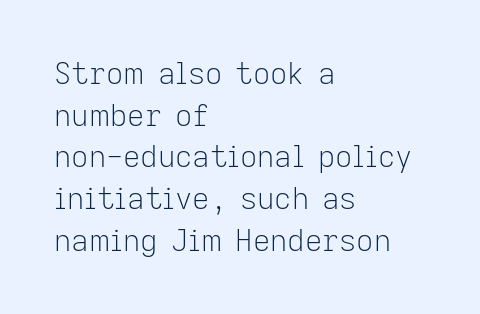
Any mark beneath the type? The region is blank. Characters remain perfectly vertical along every line. These lines are set flush left with a ragged right edge. Each letter keeps its own natural width here, so spacing adapts to shape. To sum up the face: it is a sans, with no serifs. A light-to-regular cut is what we see here.
